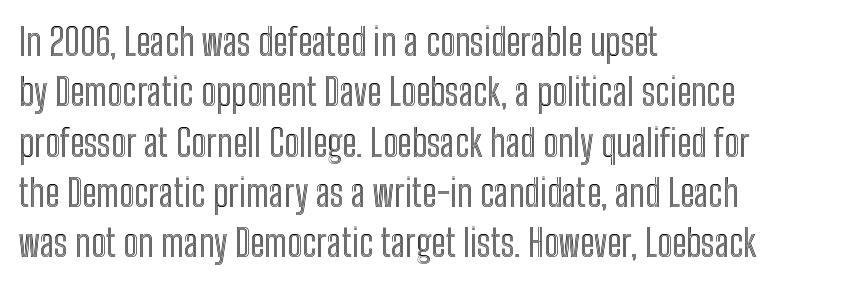
{"italic": "no", "width": "condensed", "x_height": "medium", "monospaced": "no", "underline": "no", "align": "left", "line_spacing": "normal", "line_spacing_ratio": 1.36, "letter_spacing": "normal", "letter_spacing_em": 0.0, "glyph_px": 37}
